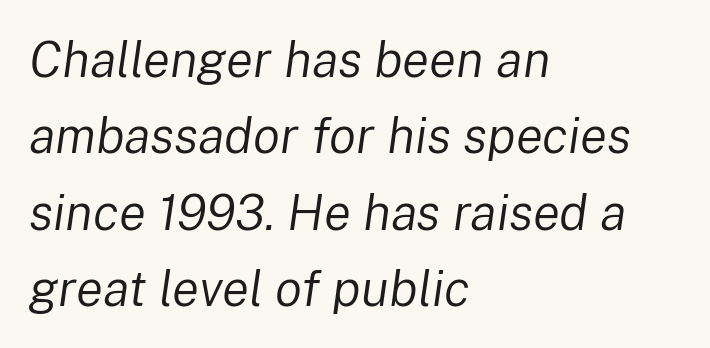
The image shows 50 px regular-weight type, italic (leaning right); set left-aligned, normal line spacing (1.53x), normal letter spacing, not underlined; low stroke contrast and a medium x-height.
